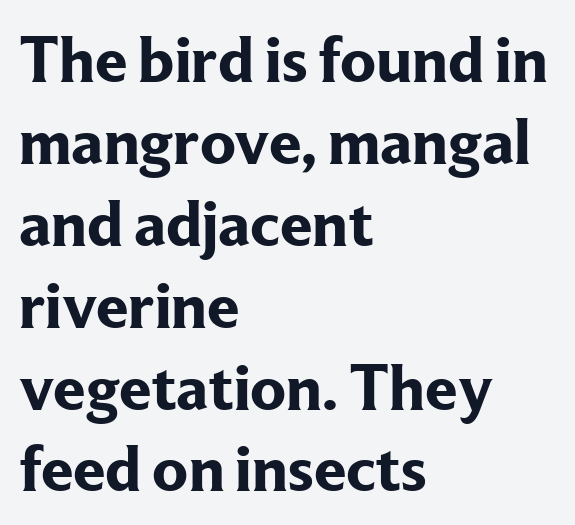
The image shows 65 px bold serif type, upright; set left-aligned, normal line spacing (1.26x), normal letter spacing, not underlined; low stroke contrast and a medium x-height.
